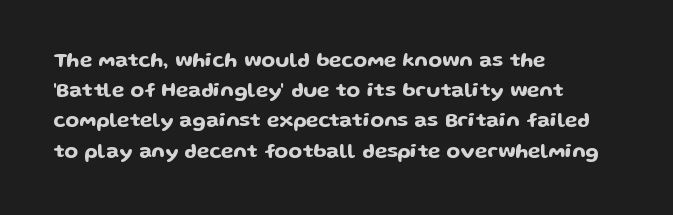
Words float on clear page, feet unadorned. Quick note: not italic, upright. Is there much room between lines? A standard amount, neither cramped nor airy. This sample is left-justified, so line endings fall wherever the words run out. Between one letter and the next there's only the usual sliver of space.
